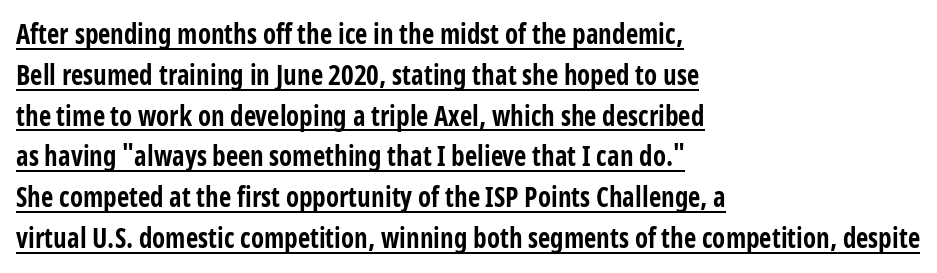
{"italic": "no", "bold": "yes", "underline": "yes", "align": "left", "line_spacing": "normal", "line_spacing_ratio": 1.51, "letter_spacing": "normal", "letter_spacing_em": 0.0, "glyph_px": 27}
